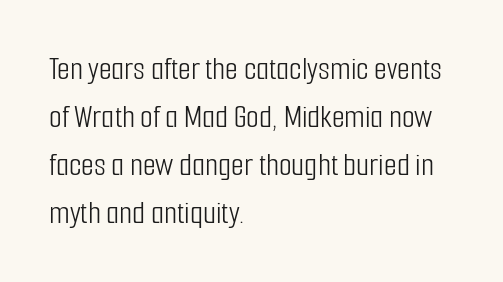
The designer went with a sans here, leaving each stem footless. Is the letter spacing exaggerated? No — it looks like the ordinary default. One-word summary of the alignment: left. On a weight scale, this lands at 450 or below. Does the lettering tilt? It doesn't — this is upright.
